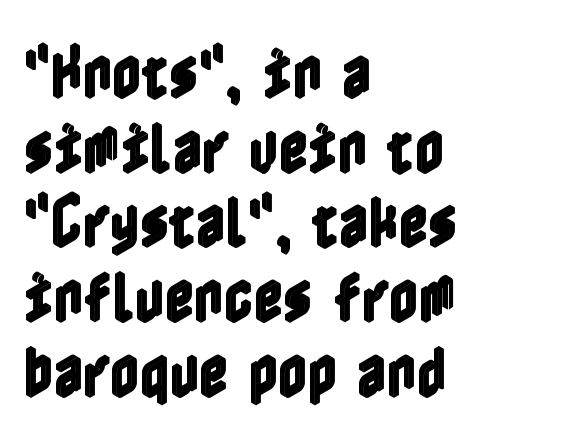
Q: Is the text italic (slanted)? A: No, it is upright.
Q: Is the text underlined? A: No.
Q: How is the paragraph aligned? A: Left-aligned.
Q: Is the spacing between letters normal or unusually wide? A: Normal.
Q: Is the spacing between lines tight, normal or loose? A: Normal.
Q: Width (condensed, normal, or wide)? A: Condensed.
Q: x-height? A: Medium.
